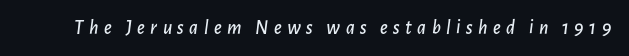
Q: Is the text italic (slanted)? A: Yes, it leans right by about 7 degrees.
Q: Is the text underlined? A: No.
Q: Is the spacing between letters normal or unusually wide? A: Unusually wide.
